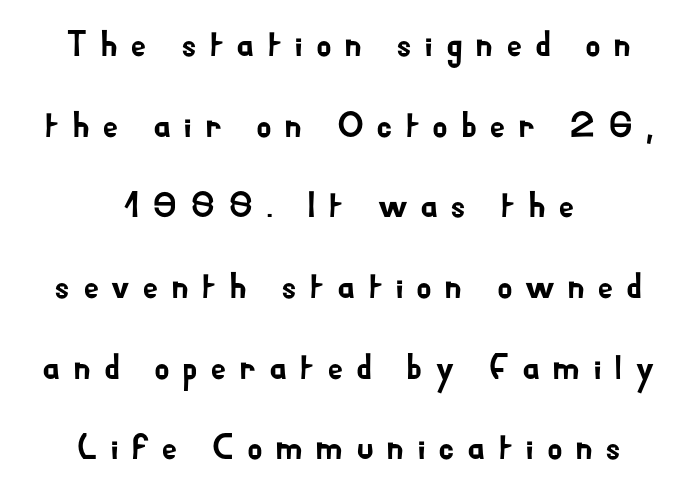
The rendering uses a large line-height, opening up the rows. Ascenders rise straight up at ninety degrees. Serifs: no, the terminals of the letterforms are clean. Each row of text sits above clean, open space. Caption: multi-line text, centered on the measure. The passage shown has open, widely tracked lettering throughout.
